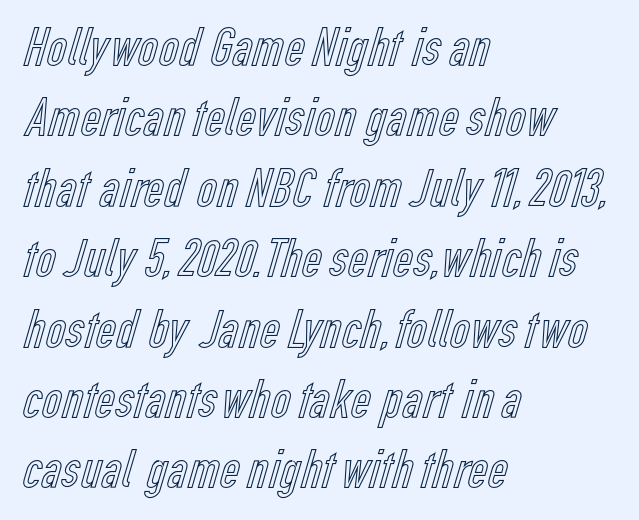
The image shows 55 px condensed type; set left-aligned, normal line spacing (1.28x), normal letter spacing, not underlined; a medium x-height.
